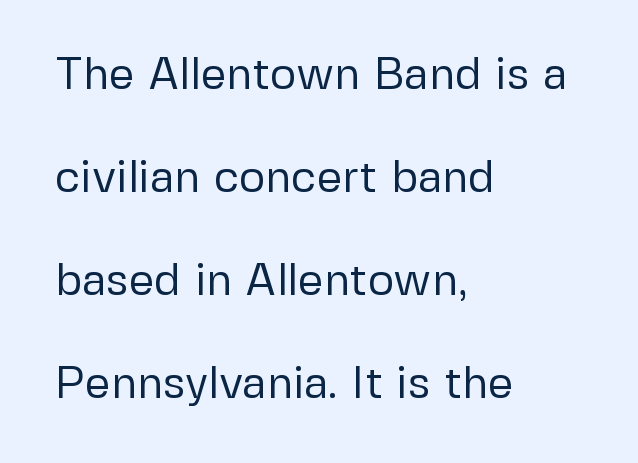
Q: Is the text bold? A: No.
Q: Is the text italic (slanted)? A: No, it is upright.
Q: Is the typeface a serif or a sans-serif typeface? A: Sans-serif.
Q: Is the text underlined? A: No.
Q: How is the paragraph aligned? A: Left-aligned.
Q: Is the spacing between letters normal or unusually wide? A: Normal.
Q: Is the spacing between lines tight, normal or loose? A: Loose.
Q: Width (condensed, normal, or wide)? A: Normal.
Q: Stroke contrast? A: Low.
Q: x-height? A: Medium.
Q: Monospaced? A: No.
